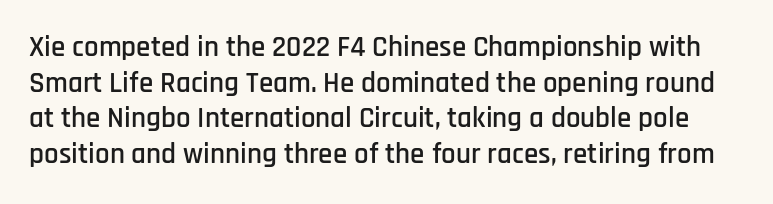
{"serif": "no", "italic": "no", "width": "condensed", "stroke_contrast": "low", "x_height": "large", "monospaced": "no", "underline": "no", "line_spacing_ratio": 1.23, "letter_spacing": "normal", "letter_spacing_em": 0.0, "glyph_px": 29}
